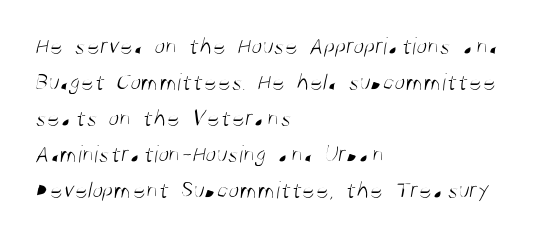
Q: Is the text bold? A: No.
Q: Is the text underlined? A: No.
Q: How is the paragraph aligned? A: Left-aligned.
Q: Is the spacing between letters normal or unusually wide? A: Normal.
Q: Is the spacing between lines tight, normal or loose? A: Normal.
